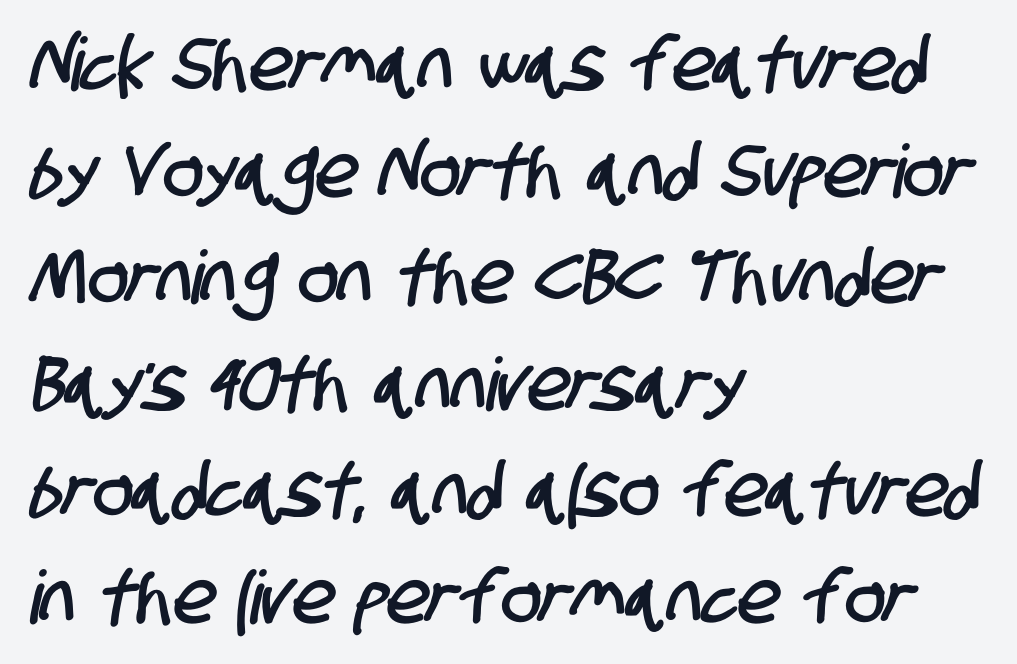
The gap between lines stays unmarked. Visually the block forms a straight wall on the left and a jagged coastline on the right. Vertical spacing — default. You can tell from the bare stems that sans-serif type was used. The letterforms sit shoulder to shoulder at normal distance. The rendering uses natural spacing where letterforms have individual widths.
